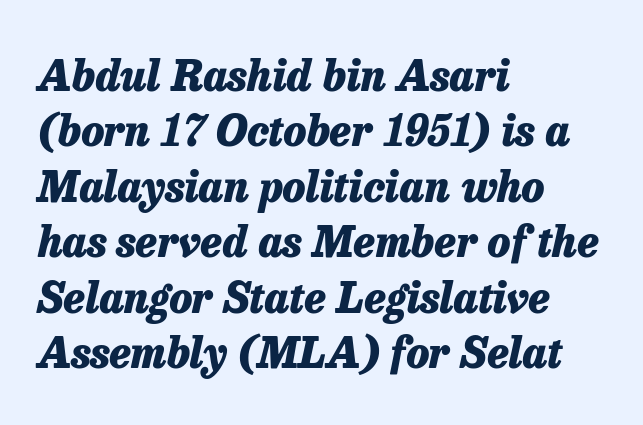
Underline: absent. This sample is left-justified, so line endings fall wherever the words run out. A typesetter would call this proportional, since set widths differ per character. How would I describe the line gaps? Plain and ordinary. The rendering applies a slant to the glyphs. Set as a true bold cut, around the 700 mark.
